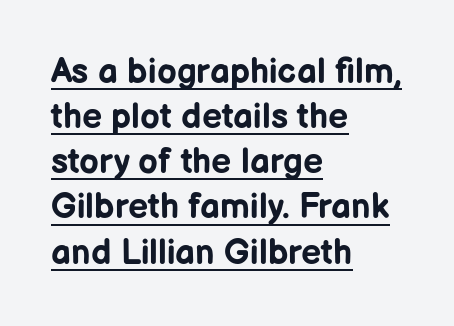
Q: Is the text bold? A: Yes.
Q: Is the text italic (slanted)? A: No, it is upright.
Q: Is the typeface a serif or a sans-serif typeface? A: Sans-serif.
Q: Is the text underlined? A: Yes.
Q: How is the paragraph aligned? A: Left-aligned.
Q: Is the spacing between letters normal or unusually wide? A: Normal.
Q: Is the spacing between lines tight, normal or loose? A: Normal.
Q: Width (condensed, normal, or wide)? A: Normal.
Q: Stroke contrast? A: Low.
Q: x-height? A: Medium.
Q: Monospaced? A: No.
